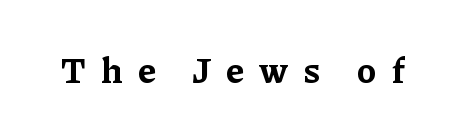
{"serif": "yes", "italic": "no", "bold": "yes", "weight": "bold", "width": "normal", "stroke_contrast": "low", "x_height": "medium", "monospaced": "no", "underline": "no", "letter_spacing": "wide", "letter_spacing_em": 0.44, "glyph_px": 35}
